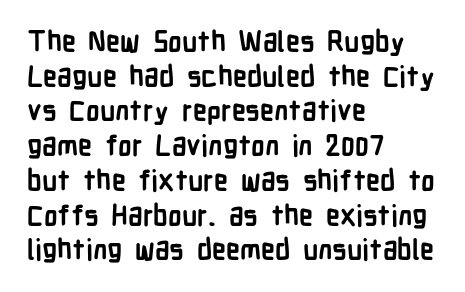
{"serif": "no", "italic": "no", "bold": "yes", "weight": "semibold", "width": "condensed", "stroke_contrast": "low", "x_height": "medium", "monospaced": "no", "underline": "no", "align": "left", "line_spacing_ratio": 1.24, "letter_spacing": "normal", "letter_spacing_em": 0.0, "glyph_px": 28}
